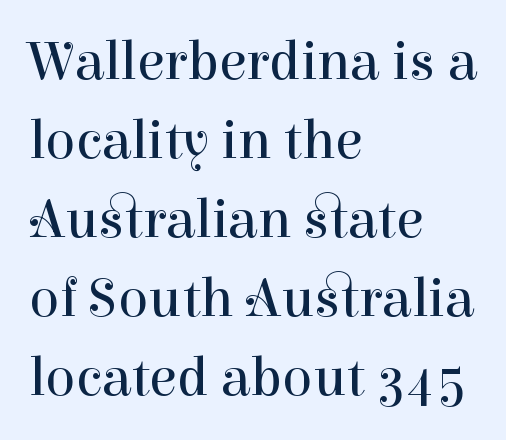
{"serif": "yes", "italic": "no", "bold": "no", "weight": "regular", "width": "normal", "stroke_contrast": "high", "x_height": "medium", "monospaced": "no", "underline": "no", "align": "left", "line_spacing": "normal", "line_spacing_ratio": 1.41, "letter_spacing": "normal", "letter_spacing_em": 0.0, "glyph_px": 56}
